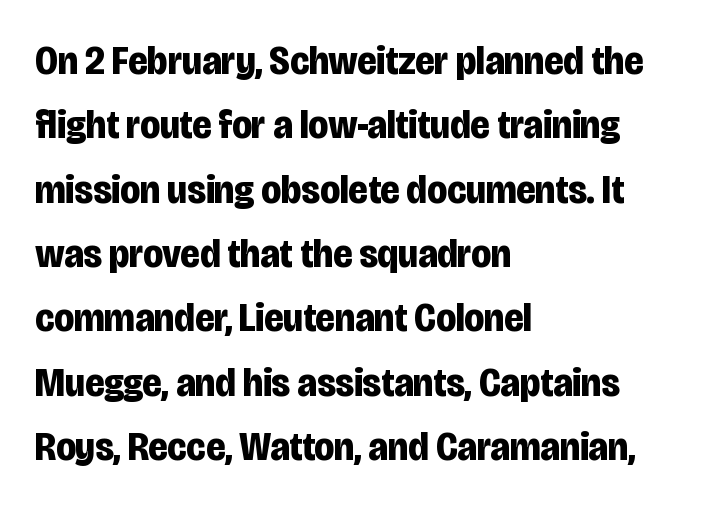
Font category for this specimen: sans-serif. Each row of text sits above clean, open space. The specimen reads as upright at a glance. Short and long lines alike share a common starting point at left.
